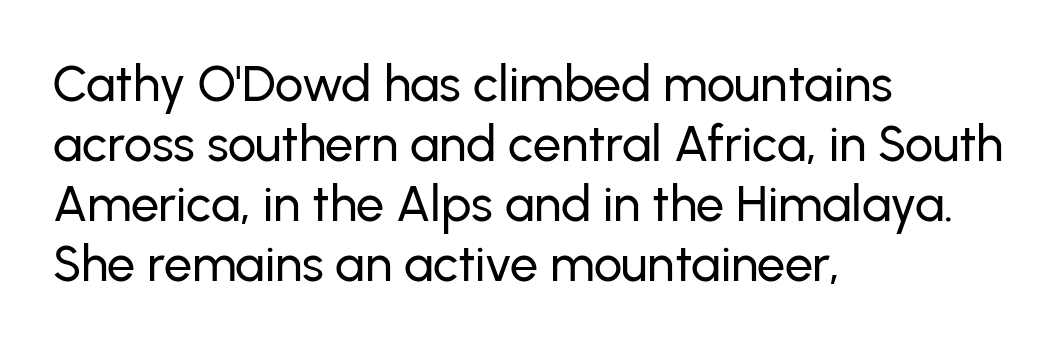
Q: Is the text italic (slanted)? A: No, it is upright.
Q: Is the typeface a serif or a sans-serif typeface? A: Sans-serif.
Q: Is the text underlined? A: No.
Q: How is the paragraph aligned? A: Left-aligned.
Q: Is the spacing between letters normal or unusually wide? A: Normal.
Q: Width (condensed, normal, or wide)? A: Normal.
Q: Stroke contrast? A: Low.
Q: x-height? A: Medium.
Q: Monospaced? A: No.
